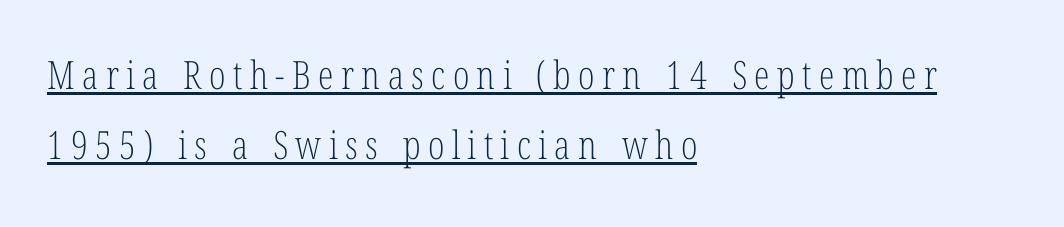
Q: Is the text bold? A: No.
Q: Is the text italic (slanted)? A: No, it is upright.
Q: Is the typeface a serif or a sans-serif typeface? A: Serif.
Q: Is the text underlined? A: Yes.
Q: How is the paragraph aligned? A: Left-aligned.
Q: Width (condensed, normal, or wide)? A: Condensed.
Q: Stroke contrast? A: Low.
Q: x-height? A: Medium.
Q: Monospaced? A: No.
